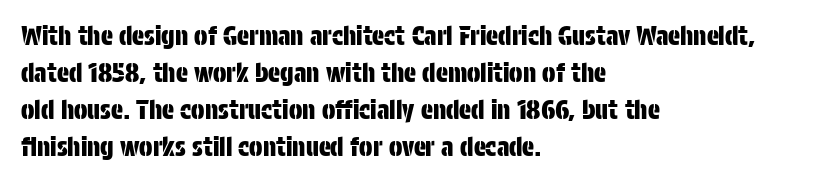
Q: Is the text italic (slanted)? A: No, it is upright.
Q: Is the text underlined? A: No.
Q: How is the paragraph aligned? A: Left-aligned.
Q: Is the spacing between letters normal or unusually wide? A: Normal.
Q: Is the spacing between lines tight, normal or loose? A: Normal.
